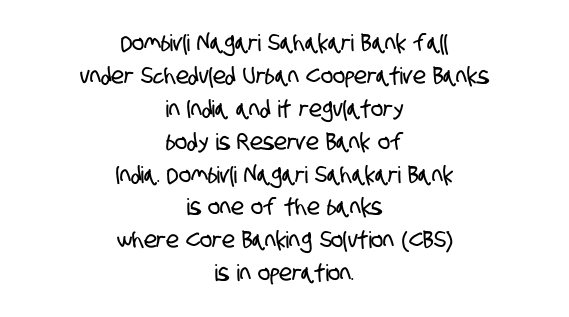
The image shows 23 px text type; set centered, normal line spacing (1.43x), normal letter spacing, not underlined.
